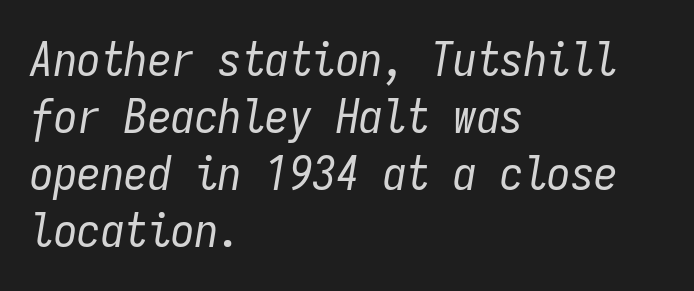
The image shows 47 px regular-weight, condensed type, italic (leaning right), monospaced; set left-aligned, line spacing 1.21x, normal letter spacing, not underlined; low stroke contrast and a medium x-height.
